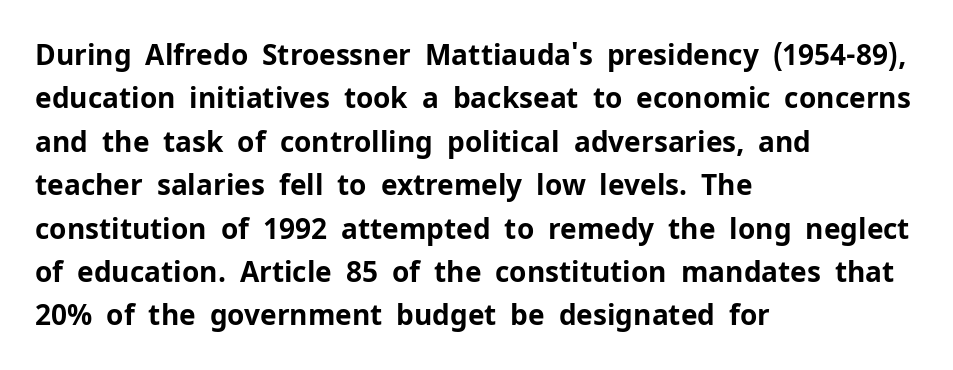
{"serif": "no", "italic": "no", "bold": "yes", "weight": "bold", "width": "normal", "stroke_contrast": "low", "x_height": "medium", "monospaced": "no", "underline": "no", "align": "left", "line_spacing": "normal", "line_spacing_ratio": 1.55, "letter_spacing": "normal", "letter_spacing_em": 0.0, "glyph_px": 28}
